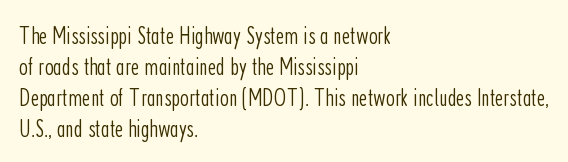
Q: Is the text bold? A: No.
Q: Is the text italic (slanted)? A: No, it is upright.
Q: Is the text underlined? A: No.
Q: How is the paragraph aligned? A: Left-aligned.
Q: Is the spacing between letters normal or unusually wide? A: Normal.
